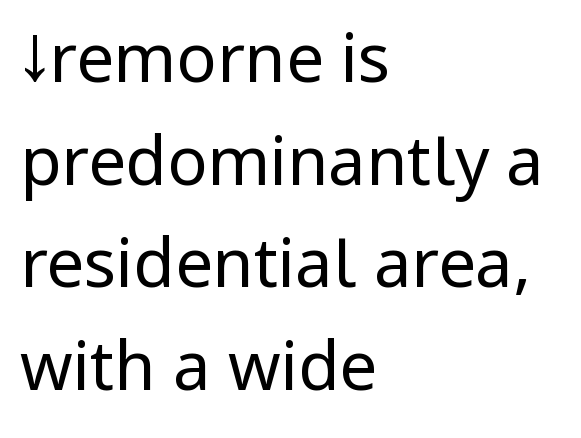
Q: Is the text bold? A: No.
Q: Is the text italic (slanted)? A: No, it is upright.
Q: Is the typeface a serif or a sans-serif typeface? A: Sans-serif.
Q: Is the text underlined? A: No.
Q: How is the paragraph aligned? A: Left-aligned.
Q: Is the spacing between letters normal or unusually wide? A: Normal.
Q: Is the spacing between lines tight, normal or loose? A: Normal.
Q: Width (condensed, normal, or wide)? A: Condensed.
Q: Stroke contrast? A: Low.
